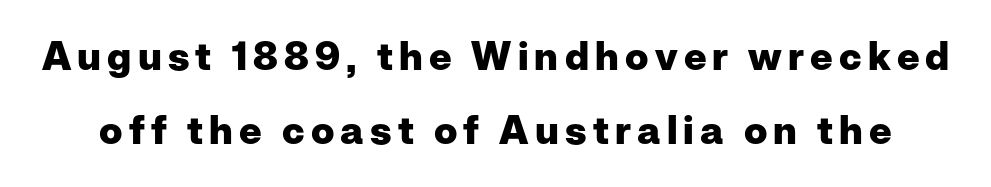
Q: Is the text bold? A: Yes.
Q: Is the text italic (slanted)? A: No, it is upright.
Q: Is the typeface a serif or a sans-serif typeface? A: Sans-serif.
Q: Is the text underlined? A: No.
Q: Is the spacing between lines tight, normal or loose? A: Loose.
Q: Width (condensed, normal, or wide)? A: Normal.
Q: Stroke contrast? A: Low.
Q: x-height? A: Medium.
Q: Monospaced? A: No.
